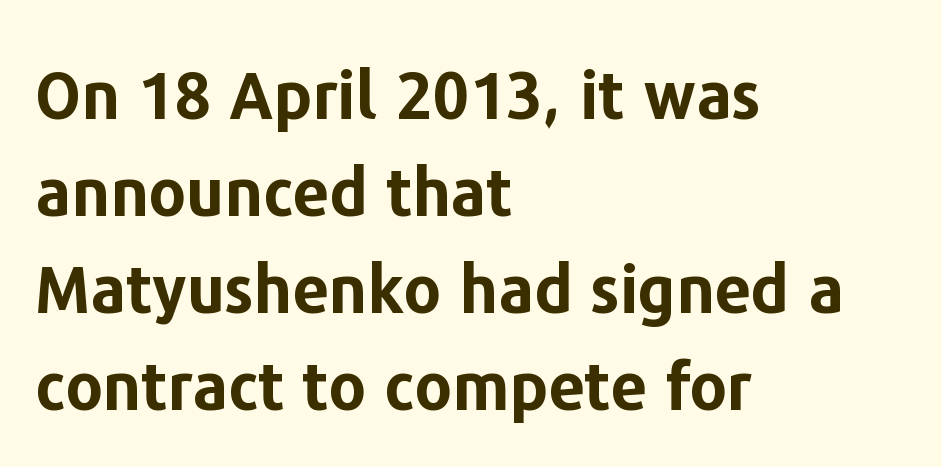
{"serif": "no", "italic": "no", "bold": "yes", "weight": "bold", "width": "normal", "stroke_contrast": "low", "x_height": "medium", "monospaced": "no", "underline": "no", "align": "left", "line_spacing": "normal", "line_spacing_ratio": 1.49, "letter_spacing": "normal", "letter_spacing_em": 0.0, "glyph_px": 65}
